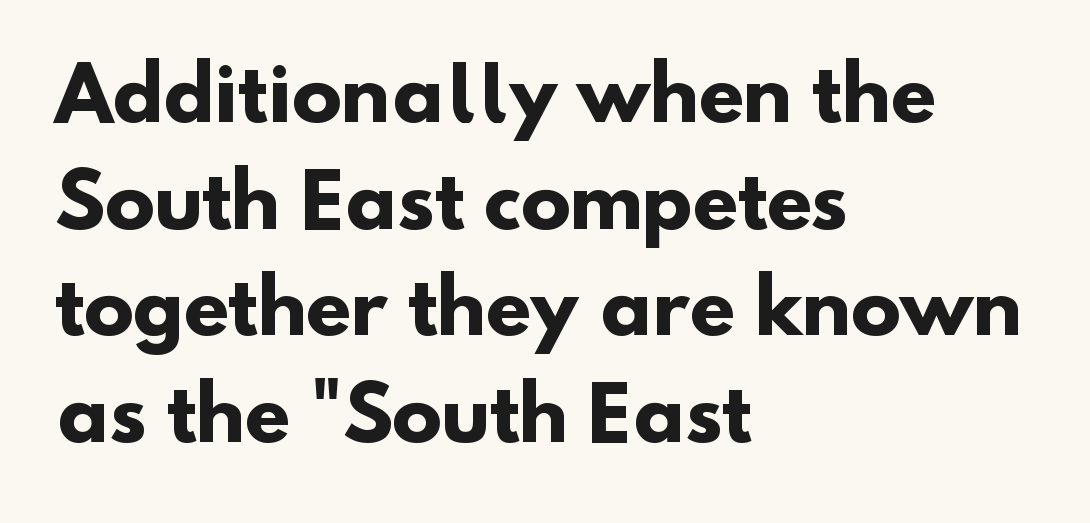
Is this a fixed-width face? No — the glyphs have proportional, varying widths. Letters rest on an invisible, unmarked baseline. Each letter's strokes conclude bluntly, with no projecting serifs. Layout note: lines flush left. Characters follow at the spacing the type designer built in. The designer left line spacing at the default.
